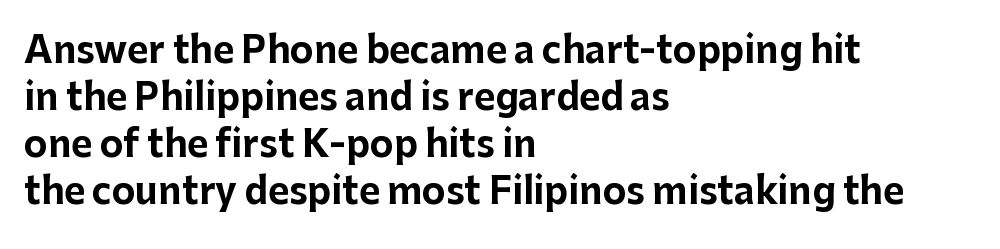
The image shows 36 px bold sans-serif type, upright; set left-aligned, normal line spacing (1.31x), normal letter spacing, not underlined; low stroke contrast and a medium x-height.
